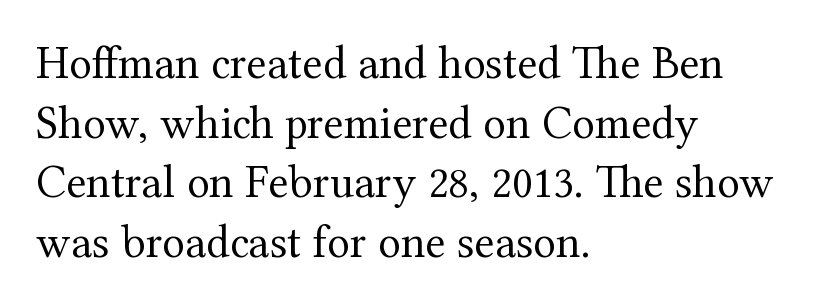
{"serif": "yes", "italic": "no", "bold": "no", "weight": "regular", "width": "normal", "stroke_contrast": "medium", "x_height": "medium", "monospaced": "no", "underline": "no", "align": "left", "line_spacing": "normal", "line_spacing_ratio": 1.27, "letter_spacing": "normal", "letter_spacing_em": 0.0, "glyph_px": 47}
